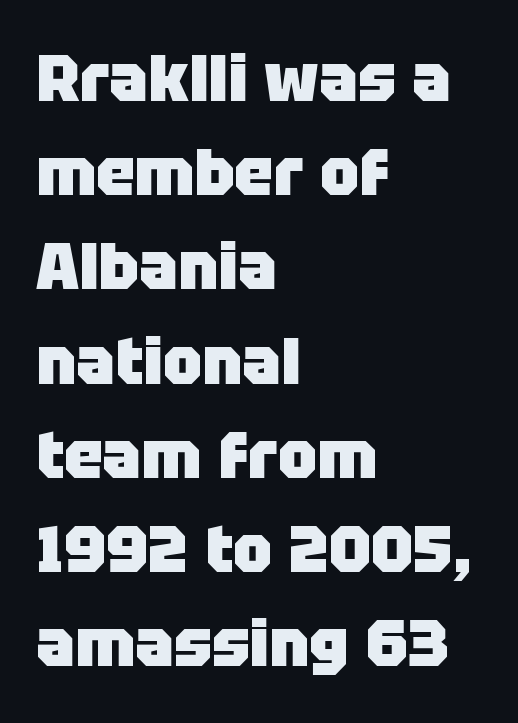
{"serif": "no", "italic": "no", "bold": "yes", "weight": "heavy", "width": "normal", "stroke_contrast": "low", "x_height": "large", "monospaced": "no", "underline": "no", "align": "left", "line_spacing": "normal", "line_spacing_ratio": 1.45, "letter_spacing": "normal", "letter_spacing_em": 0.0, "glyph_px": 65}
